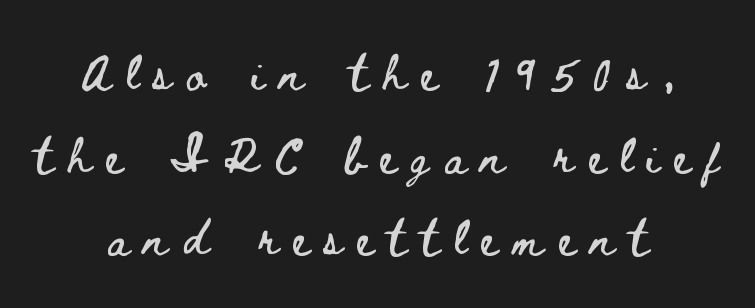
The image shows 35 px wide type; set centered, loose line spacing (2.36x), unusually wide letter spacing (+0.44 em), not underlined; low stroke contrast and a small x-height.
